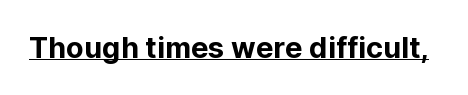
{"serif": "no", "italic": "no", "width": "normal", "stroke_contrast": "low", "x_height": "medium", "monospaced": "no", "underline": "yes", "letter_spacing": "normal", "letter_spacing_em": 0.0, "glyph_px": 29}
